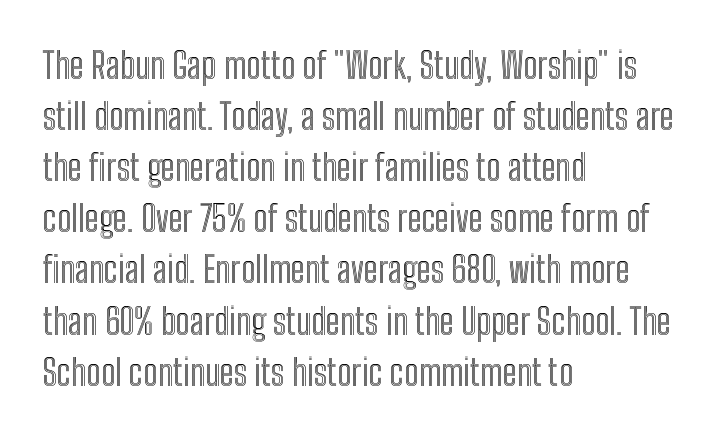
Q: Is the text italic (slanted)? A: No, it is upright.
Q: Is the text underlined? A: No.
Q: How is the paragraph aligned? A: Left-aligned.
Q: Is the spacing between letters normal or unusually wide? A: Normal.
Q: Is the spacing between lines tight, normal or loose? A: Normal.
Q: Width (condensed, normal, or wide)? A: Condensed.
Q: x-height? A: Medium.
Q: Monospaced? A: No.
